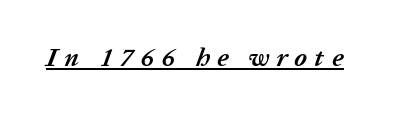
The image shows 26 px bold type, italic (leaning right); set unusually wide letter spacing (+0.29 em), underlined.
